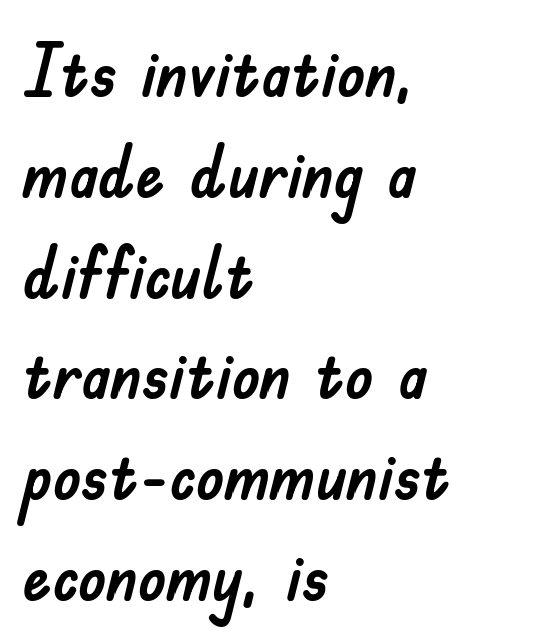
The image shows 72 px sans-serif type; set left-aligned, normal line spacing (1.4x), normal letter spacing, not underlined; low stroke contrast and a small x-height.
